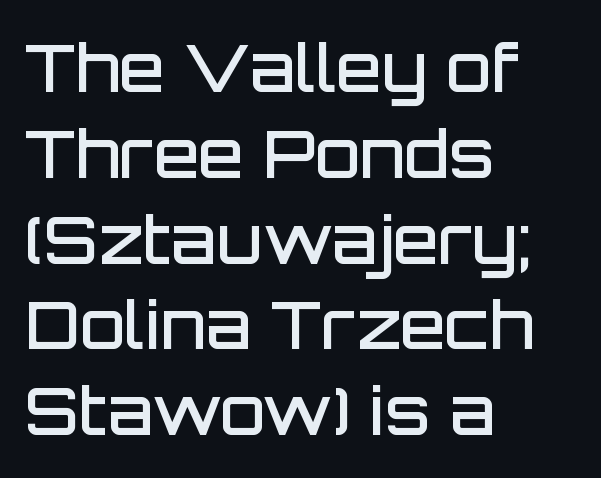
{"serif": "no", "italic": "no", "bold": "semi", "weight": "semibold", "width": "normal", "stroke_contrast": "low", "x_height": "large", "monospaced": "no", "underline": "no", "align": "left", "line_spacing": "normal", "line_spacing_ratio": 1.3, "letter_spacing": "normal", "letter_spacing_em": 0.0, "glyph_px": 66}
